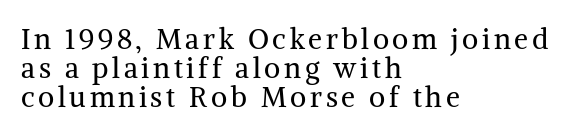
The image shows 28 px regular-weight serif type, upright; set left-aligned, tight line spacing (1.04x), not underlined; medium stroke contrast and a medium x-height.
